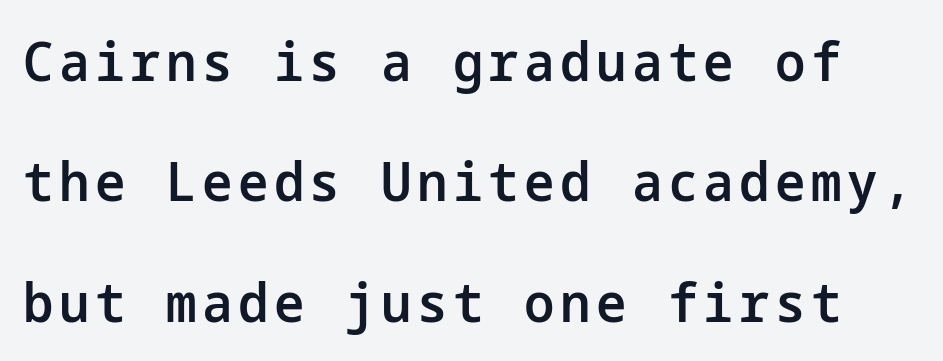
Q: Is the text bold? A: Semi-bold.
Q: Is the text italic (slanted)? A: No, it is upright.
Q: Is the typeface a serif or a sans-serif typeface? A: Sans-serif.
Q: Is the text underlined? A: No.
Q: Is the spacing between lines tight, normal or loose? A: Loose.
Q: Width (condensed, normal, or wide)? A: Normal.
Q: Stroke contrast? A: Low.
Q: x-height? A: Medium.
